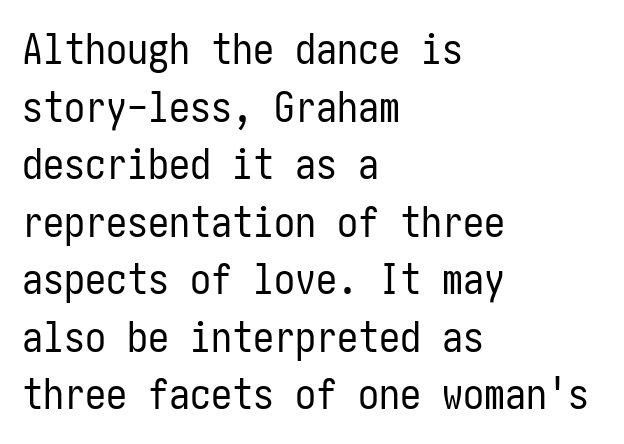
{"serif": "no", "italic": "no", "bold": "no", "weight": "regular", "width": "condensed", "stroke_contrast": "low", "x_height": "medium", "underline": "no", "align": "left", "line_spacing": "normal", "line_spacing_ratio": 1.37, "letter_spacing": "normal", "letter_spacing_em": 0.0, "glyph_px": 42}
